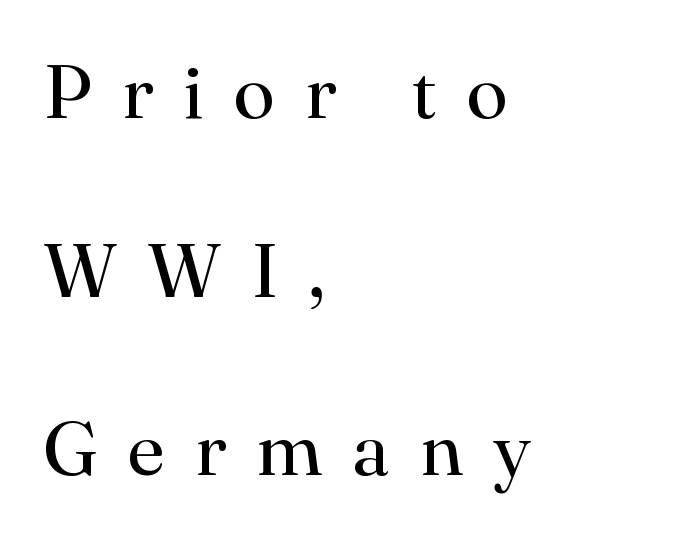
Look at the bottom of the vertical strokes: they flare into serifs here. Notice the wide empty band between every row — that's loose leading. This sample uses expanded letter spacing, leaving extra air between glyphs. Looks like regular typesetting: each glyph gets only the width it needs.
